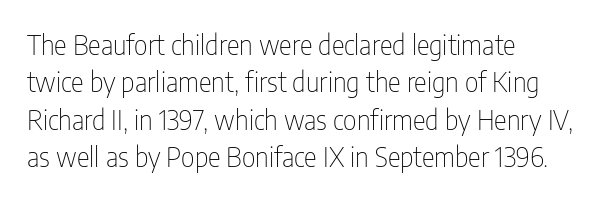
Q: Is the text bold? A: No.
Q: Is the text italic (slanted)? A: No, it is upright.
Q: Is the text underlined? A: No.
Q: How is the paragraph aligned? A: Left-aligned.
Q: Is the spacing between letters normal or unusually wide? A: Normal.
Q: Is the spacing between lines tight, normal or loose? A: Normal.
